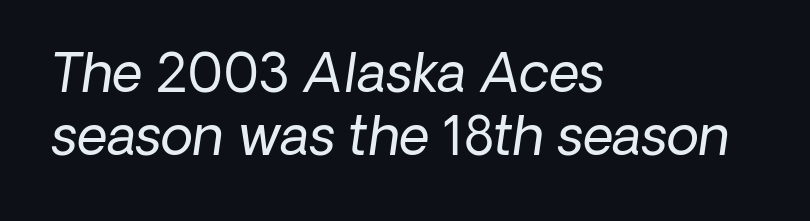
{"serif": "no", "bold": "no", "weight": "regular", "width": "normal", "stroke_contrast": "low", "x_height": "medium", "monospaced": "no", "underline": "no", "align": "left", "line_spacing_ratio": 1.18, "letter_spacing": "normal", "letter_spacing_em": 0.0, "glyph_px": 53}
